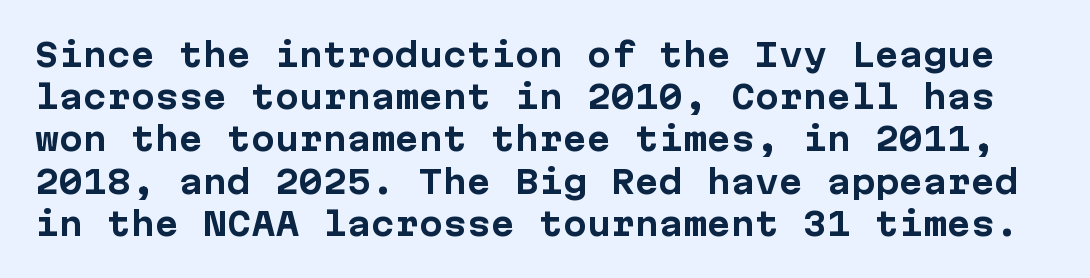
Q: Is the text bold? A: Yes.
Q: Is the text italic (slanted)? A: No, it is upright.
Q: Is the typeface a serif or a sans-serif typeface? A: Sans-serif.
Q: Is the text underlined? A: No.
Q: Is the spacing between letters normal or unusually wide? A: Normal.
Q: Is the spacing between lines tight, normal or loose? A: Normal.
Q: Width (condensed, normal, or wide)? A: Normal.
Q: Stroke contrast? A: Low.
Q: x-height? A: Medium.
Q: Monospaced? A: Yes.
